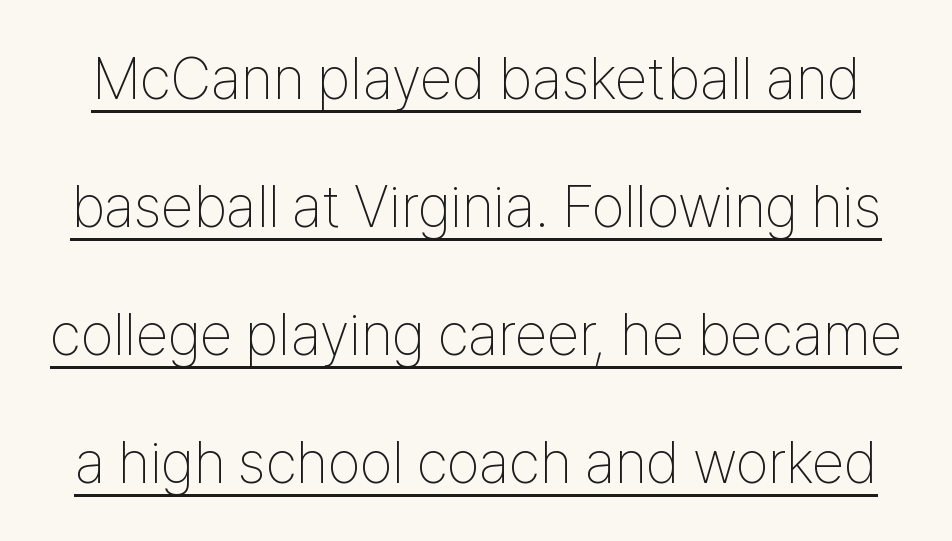
Q: Is the text bold? A: No.
Q: Is the text italic (slanted)? A: No, it is upright.
Q: Is the typeface a serif or a sans-serif typeface? A: Sans-serif.
Q: Is the text underlined? A: Yes.
Q: Is the spacing between letters normal or unusually wide? A: Normal.
Q: Is the spacing between lines tight, normal or loose? A: Loose.
Q: Width (condensed, normal, or wide)? A: Condensed.
Q: Stroke contrast? A: Low.
Q: x-height? A: Medium.
Q: Monospaced? A: No.
